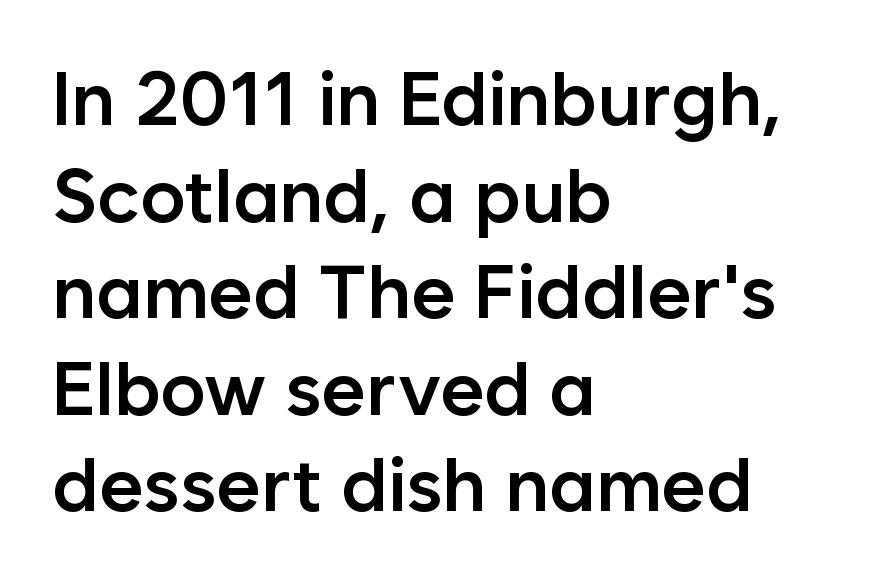
Compared with a centered layout, this one pins lines to the left instead. Characters follow at the spacing the type designer built in. This sample has the flowing, uneven cadence of proportional lettering. This is the regular roman posture of the typeface. Decoration check: the copy has no underline.
